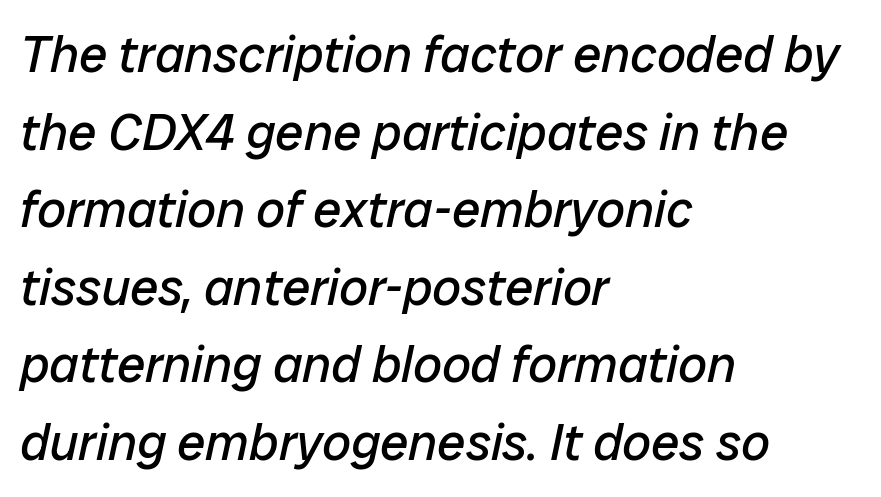
The image shows 51 px regular-weight type, italic (leaning right); set left-aligned, normal line spacing (1.52x), normal letter spacing, not underlined; low stroke contrast and a medium x-height.
